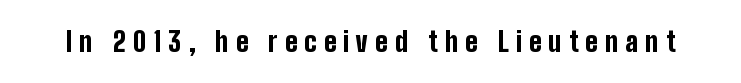
{"italic": "no", "bold": "yes", "underline": "no", "letter_spacing": "wide", "letter_spacing_em": 0.26, "glyph_px": 27}
